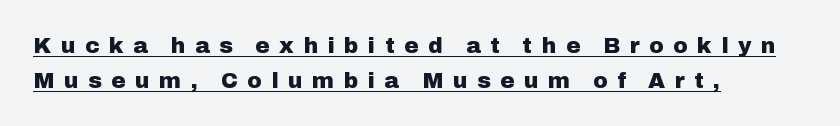
{"italic": "no", "bold": "yes", "underline": "yes", "align": "left", "line_spacing": "normal", "line_spacing_ratio": 1.58, "letter_spacing": "wide", "letter_spacing_em": 0.43, "glyph_px": 22}
